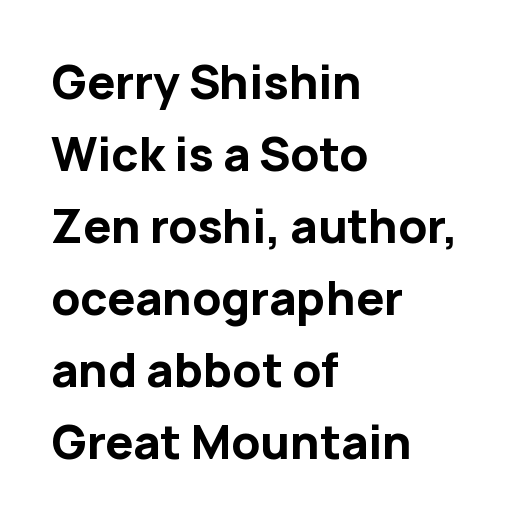
{"serif": "no", "italic": "no", "bold": "yes", "weight": "bold", "width": "normal", "stroke_contrast": "low", "x_height": "medium", "monospaced": "no", "underline": "no", "align": "left", "line_spacing": "normal", "line_spacing_ratio": 1.6, "letter_spacing": "normal", "letter_spacing_em": 0.0, "glyph_px": 45}
